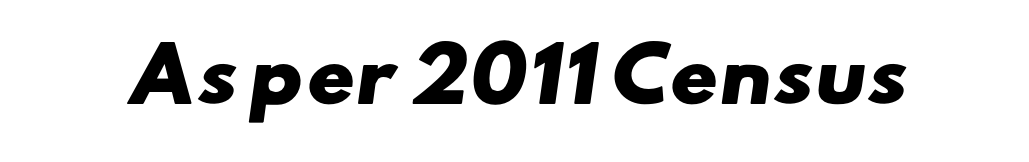
The image shows 73 px heavy, wide sans-serif type; set normal letter spacing, not underlined; low stroke contrast and a small x-height.
